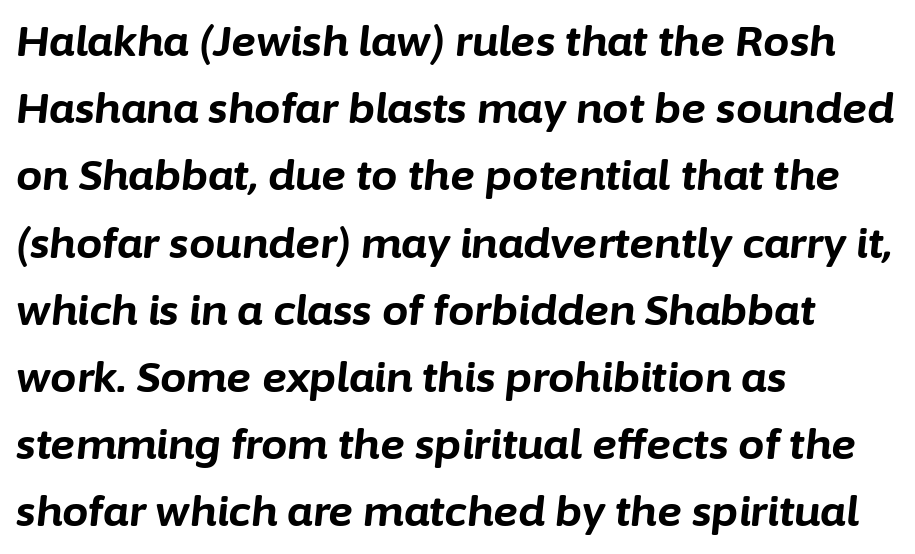
The image shows 42 px bold type, italic (leaning right); set left-aligned, normal line spacing (1.6x), normal letter spacing, not underlined; low stroke contrast and a medium x-height.
